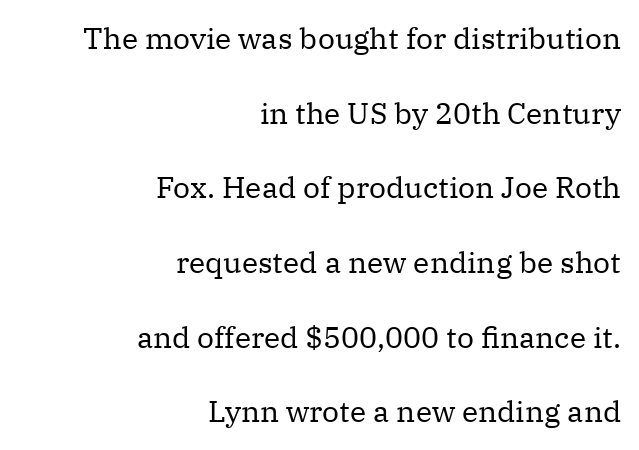
{"serif": "yes", "italic": "no", "bold": "no", "weight": "regular", "width": "normal", "stroke_contrast": "medium", "x_height": "medium", "monospaced": "no", "underline": "no", "align": "right", "line_spacing": "loose", "line_spacing_ratio": 2.49, "letter_spacing": "normal", "letter_spacing_em": 0.0, "glyph_px": 30}
